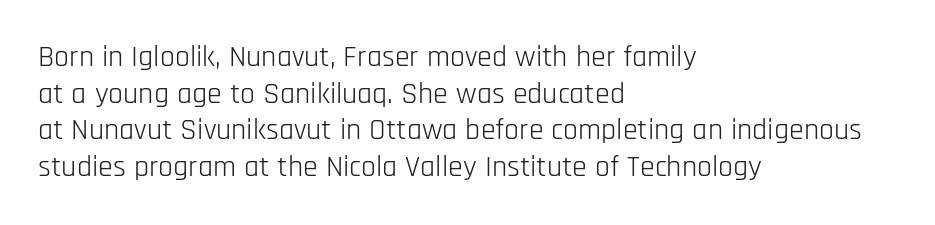
{"serif": "no", "italic": "no", "bold": "no", "weight": "light", "width": "condensed", "stroke_contrast": "low", "x_height": "large", "monospaced": "no", "underline": "no", "align": "left", "line_spacing_ratio": 1.22, "letter_spacing": "normal", "letter_spacing_em": 0.0, "glyph_px": 30}
